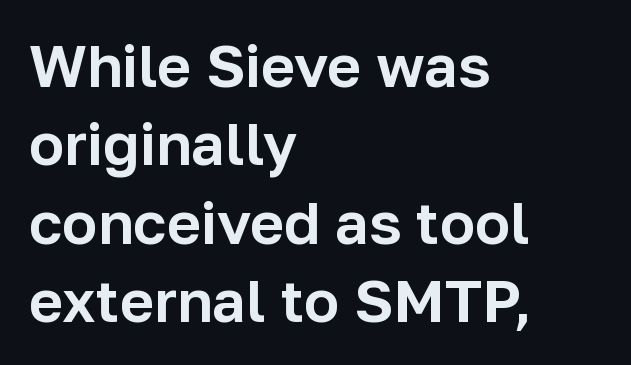
The image shows 59 px sans-serif type, upright; set left-aligned, normal line spacing (1.33x), normal letter spacing, not underlined; low stroke contrast and a medium x-height.
